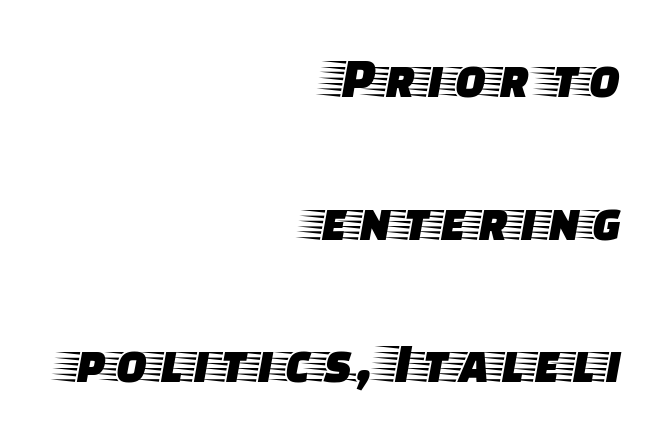
{"serif": "yes", "width": "wide", "stroke_contrast": "low", "x_height": "large", "monospaced": "no", "underline": "no", "align": "right", "line_spacing": "loose", "line_spacing_ratio": 2.46, "letter_spacing": "normal", "letter_spacing_em": 0.0, "glyph_px": 58}
